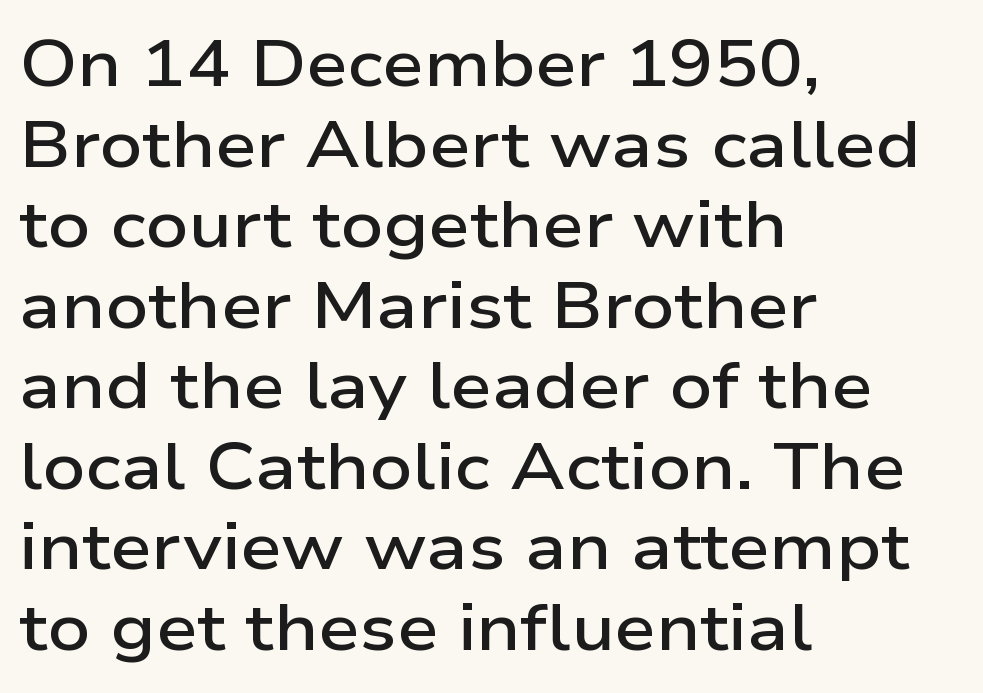
Horizontally, the lines are justified to the leading edge only. Descenders are the only things crossing below the line. The gaps between neighbouring characters are ordinary and unremarkable. Students, this is semibold: more ink than regular, less than bold. No italicization has been applied; the sample stays upright. Note: no serifs on the glyphs.
